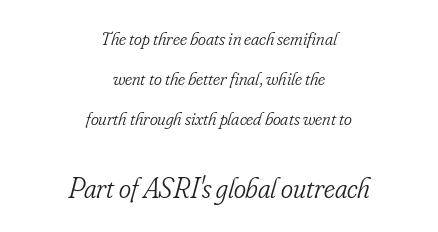
Q: Is the text bold? A: No.
Q: Is the text italic (slanted)? A: Yes, it leans right by about 16 degrees.
Q: Is the typeface a serif or a sans-serif typeface? A: Serif.
Q: Is the text underlined? A: No.
Q: How is the paragraph aligned? A: Centered.
Q: Is the spacing between letters normal or unusually wide? A: Normal.
Q: Is the spacing between lines tight, normal or loose? A: Loose.
Q: Which block of text is set in a larger size, the first (top) or the second (bottom)? A: The second (bottom) one.
Q: Width (condensed, normal, or wide)? A: Condensed.
Q: Stroke contrast? A: Low.
Q: x-height? A: Small.
Q: Monospaced? A: No.
